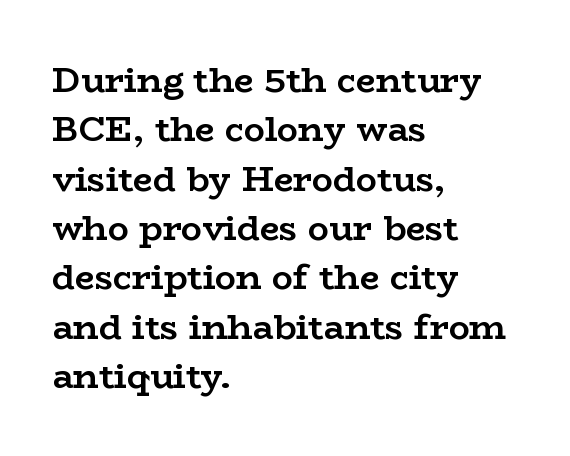
Examine the stroke ends and you'll spot serifs. The line texture is even and compact thanks to regular tracking. The leading is moderate, giving the passage an even texture. Heavy, bold letterforms. The typesetter chose a ragged-right arrangement here. The specimen omits any rule beneath the text block's lines.
